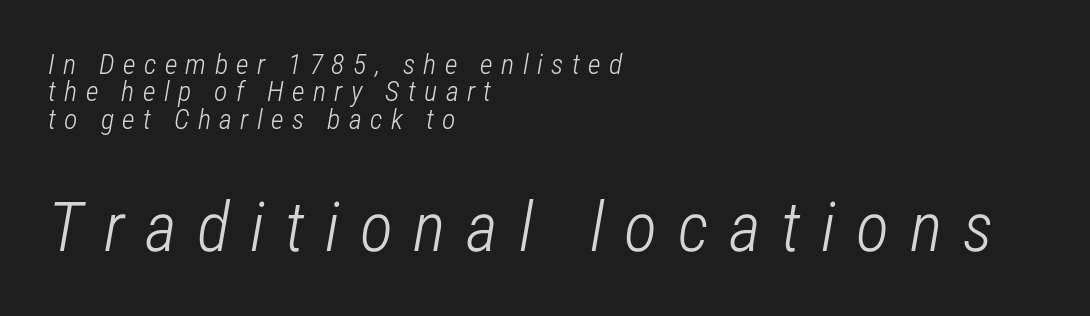
{"italic": "yes", "lean": "right", "slant_degrees": 12, "bold": "no", "weight": "light", "width": "condensed", "stroke_contrast": "low", "x_height": "medium", "monospaced": "no", "underline": "no", "align": "left", "line_spacing": "tight", "line_spacing_ratio": 0.98, "letter_spacing": "wide", "letter_spacing_em": 0.3, "larger_block": "second", "size_ratio": 2.46, "glyph_px": 69}
